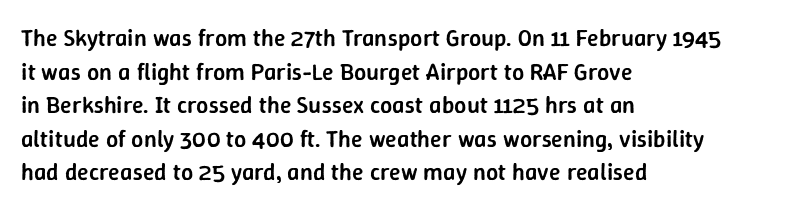
The image shows 24 px text type, upright; set left-aligned, normal line spacing (1.4x), normal letter spacing, not underlined.
